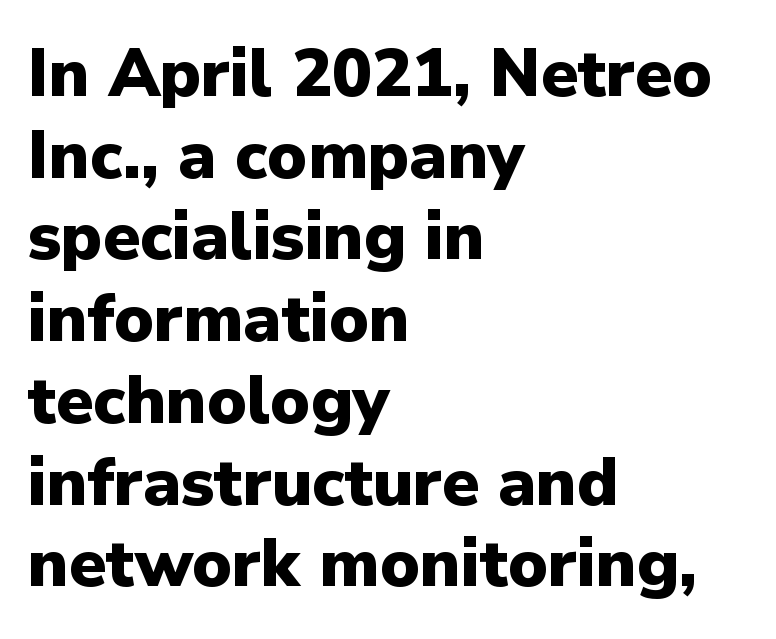
{"serif": "no", "italic": "no", "bold": "yes", "weight": "heavy", "width": "normal", "stroke_contrast": "low", "x_height": "medium", "monospaced": "no", "underline": "no", "align": "left", "line_spacing_ratio": 1.22, "letter_spacing": "normal", "letter_spacing_em": 0.0, "glyph_px": 67}
